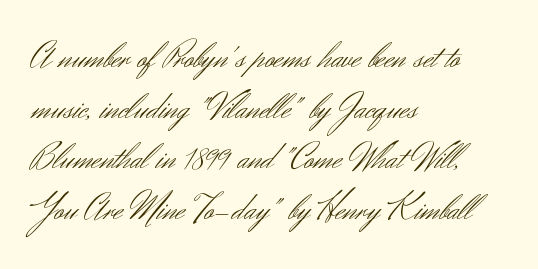
The image shows 38 px light sans-serif type; set left-aligned, normal line spacing (1.33x), normal letter spacing, not underlined; medium stroke contrast and a small x-height.
